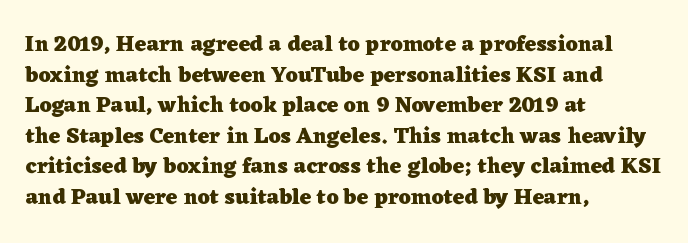
If you drew a line through each stem, it would be perfectly vertical. A normal amount of white space separates one row of letters from the next. Unmarked baselines from the first word to the last. Pretty heavy lettering here — definitely bold. The paragraph has a hard left edge and a soft right edge. These lines keep a tight, regular rhythm from letter to letter.
